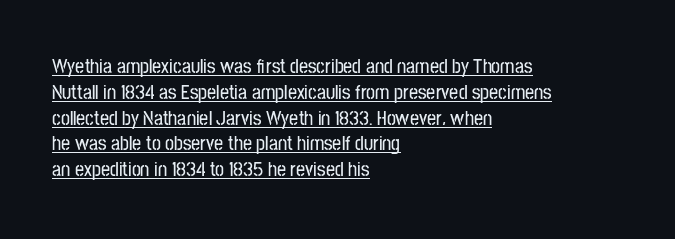
{"italic": "no", "underline": "yes", "align": "left", "line_spacing": "normal", "line_spacing_ratio": 1.29, "letter_spacing": "normal", "letter_spacing_em": 0.0, "glyph_px": 20}
